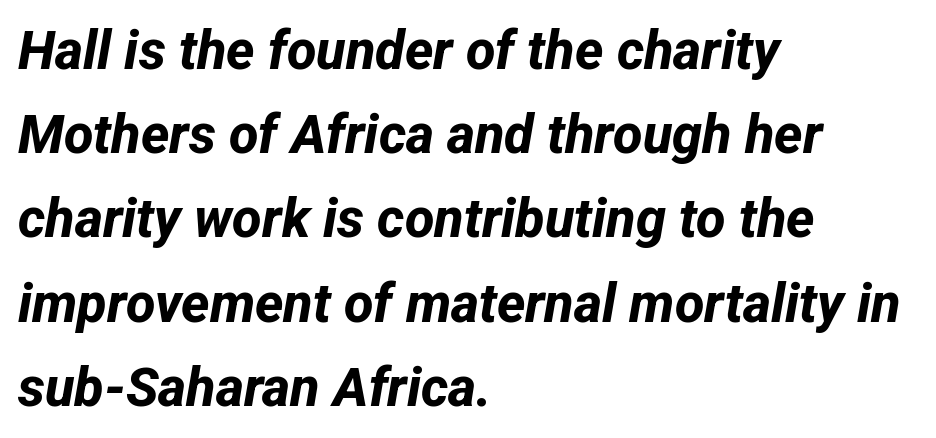
The image shows 54 px bold sans-serif type; set left-aligned, normal line spacing (1.56x), normal letter spacing, not underlined; low stroke contrast and a medium x-height.
